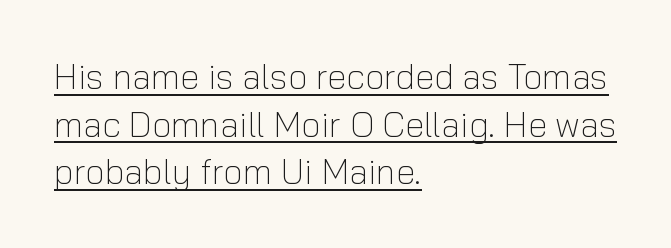
Regular leading. Short and long lines alike share a common starting point at left. Is this a fixed-width face? No — the glyphs have proportional, varying widths. You could call the tracking neutral — neither tight nor loose. Somebody hit Ctrl+U on this one — the words are underlined.
